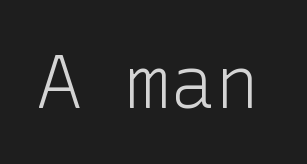
Q: Is the text bold? A: No.
Q: Is the text italic (slanted)? A: No, it is upright.
Q: Is the typeface a serif or a sans-serif typeface? A: Sans-serif.
Q: Is the text underlined? A: No.
Q: Is the spacing between letters normal or unusually wide? A: Normal.
Q: Width (condensed, normal, or wide)? A: Normal.
Q: Stroke contrast? A: Low.
Q: x-height? A: Medium.
